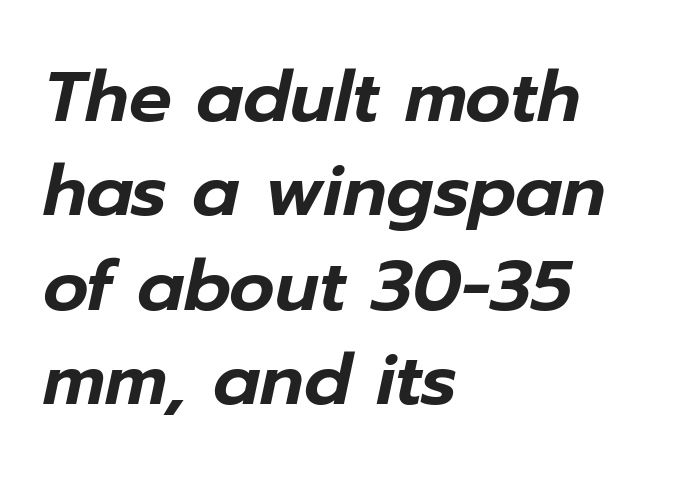
The image shows 71 px text type, italic (leaning right); set left-aligned, normal line spacing (1.33x), normal letter spacing, not underlined; low stroke contrast and a medium x-height.
